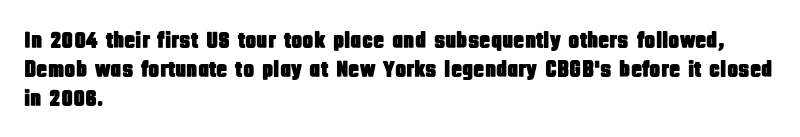
The image shows 23 px text type, upright; set left-aligned, normal line spacing (1.26x), normal letter spacing, not underlined.
